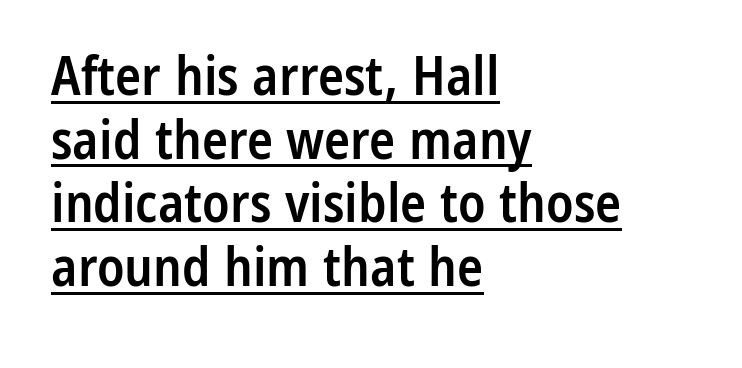
The text was rendered using a sans face with plain stroke endings. The letters advance in unequal steps, a hallmark of proportional type. Ordinary non-slanted type is in use. How are the letters spaced? Ordinarily, with no added tracking.
